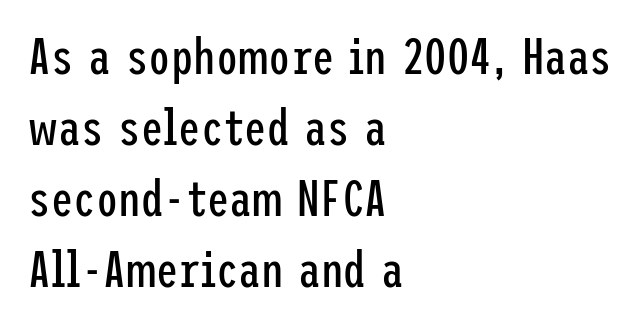
{"serif": "no", "italic": "no", "bold": "no", "weight": "regular", "width": "condensed", "stroke_contrast": "low", "x_height": "medium", "underline": "no", "align": "left", "line_spacing": "normal", "line_spacing_ratio": 1.42, "letter_spacing": "normal", "letter_spacing_em": 0.0, "glyph_px": 50}
